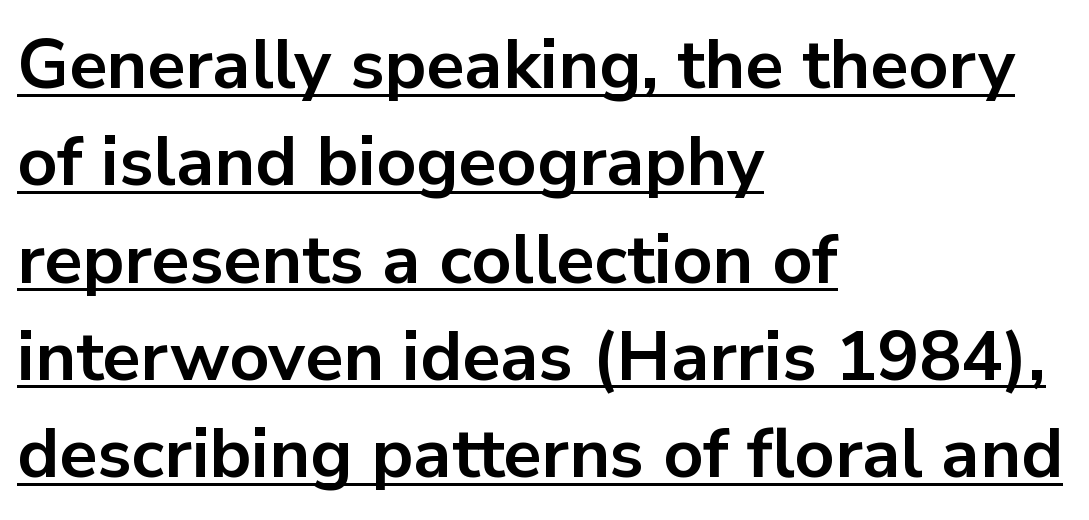
Look at the stroke-to-counter ratio: heavy, a bold. This rendering uses left alignment, leaving the right contour irregular. The passage shown has conventional tracking throughout. Caption: lettering with a line underneath.
